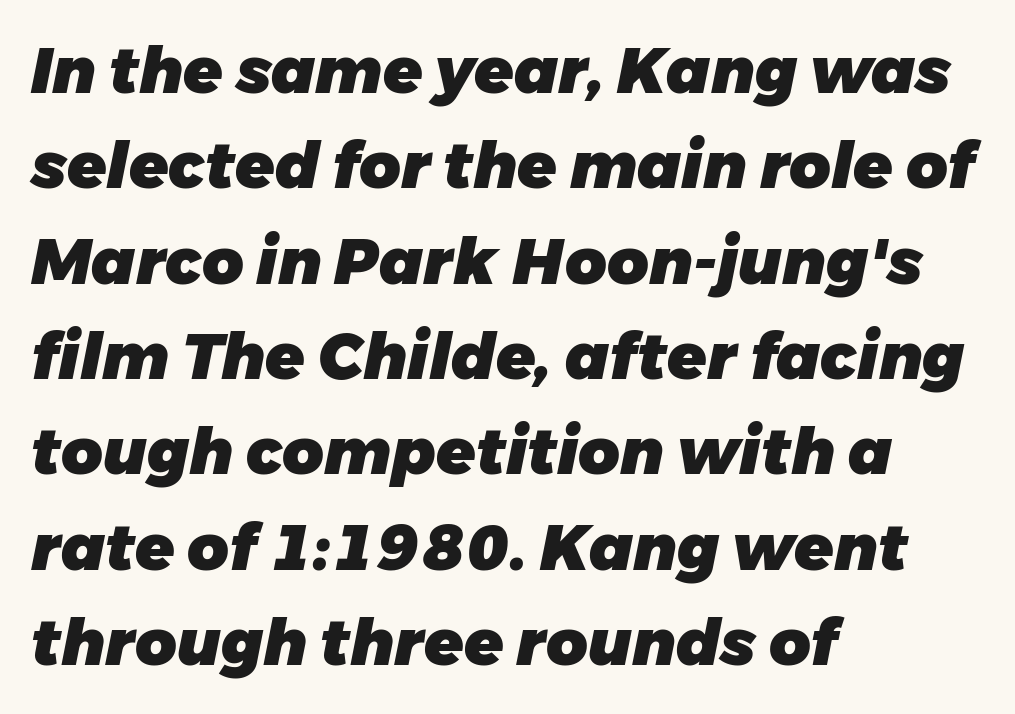
The font's italic variant was chosen for this text. Descender tails drop into unmarked territory. Look at the tracking — it's just the regular setting, nothing added. Do the characters align in a grid? No, the font is proportional. Each glyph is drawn with heavy, bold strokes.
